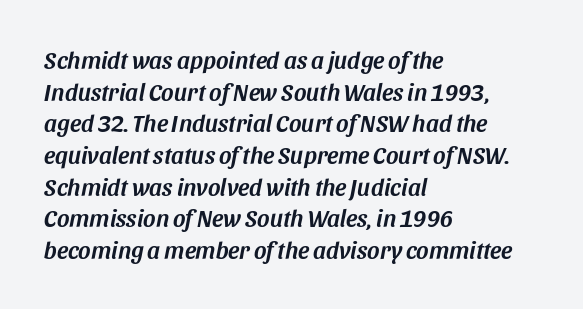
The image shows 24 px text type, italic (leaning right); set left-aligned, normal line spacing (1.32x), normal letter spacing, not underlined.
